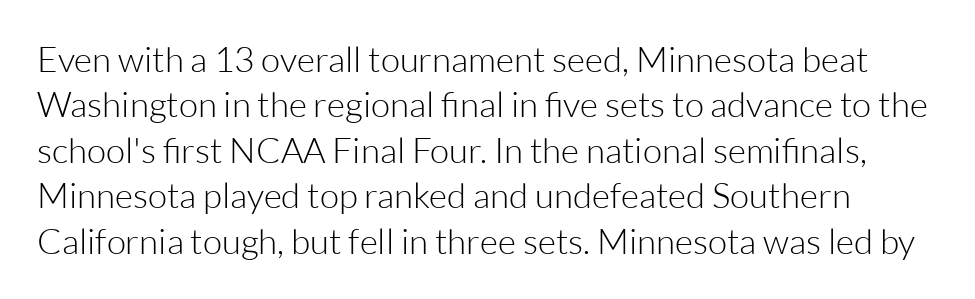
Q: Is the text bold? A: No.
Q: Is the text italic (slanted)? A: No, it is upright.
Q: Is the typeface a serif or a sans-serif typeface? A: Sans-serif.
Q: Is the text underlined? A: No.
Q: Is the spacing between letters normal or unusually wide? A: Normal.
Q: Is the spacing between lines tight, normal or loose? A: Normal.
Q: Width (condensed, normal, or wide)? A: Normal.
Q: Stroke contrast? A: Low.
Q: x-height? A: Medium.
Q: Monospaced? A: No.
